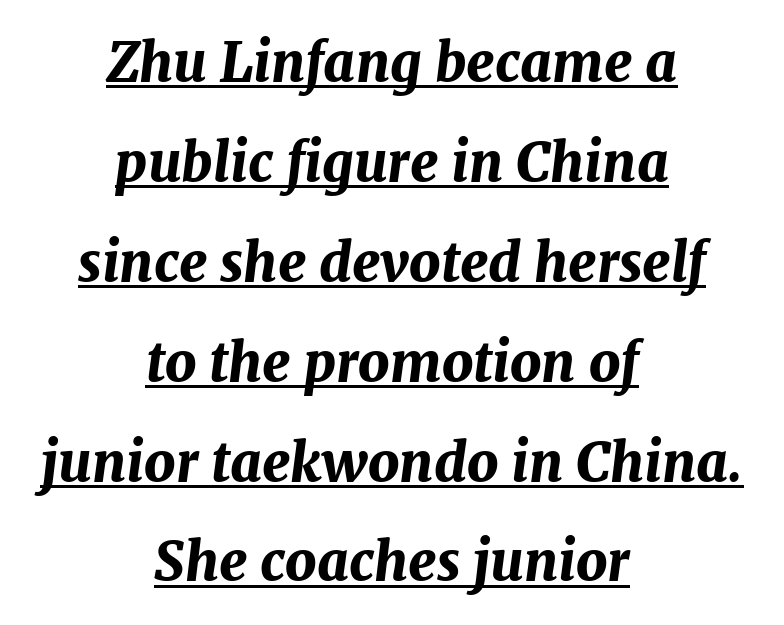
Q: Is the text bold? A: Yes.
Q: Is the text italic (slanted)? A: Yes, it leans right by about 7 degrees.
Q: Is the text underlined? A: Yes.
Q: How is the paragraph aligned? A: Centered.
Q: Is the spacing between letters normal or unusually wide? A: Normal.
Q: Width (condensed, normal, or wide)? A: Normal.
Q: Stroke contrast? A: Medium.
Q: x-height? A: Medium.
Q: Monospaced? A: No.
